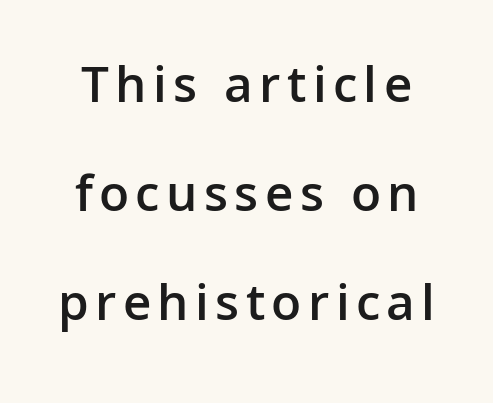
Q: Is the text bold? A: Semi-bold.
Q: Is the text italic (slanted)? A: No, it is upright.
Q: Is the typeface a serif or a sans-serif typeface? A: Sans-serif.
Q: Is the text underlined? A: No.
Q: Is the spacing between lines tight, normal or loose? A: Loose.
Q: Width (condensed, normal, or wide)? A: Normal.
Q: Stroke contrast? A: Low.
Q: x-height? A: Medium.
Q: Monospaced? A: No.
